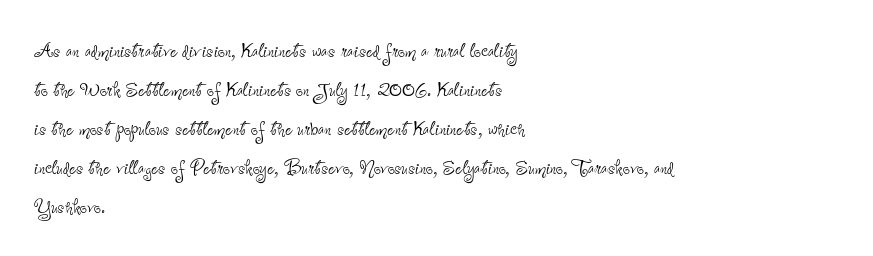
Q: Is the text bold? A: No.
Q: Is the text italic (slanted)? A: Yes.
Q: Is the text underlined? A: No.
Q: How is the paragraph aligned? A: Left-aligned.
Q: Is the spacing between letters normal or unusually wide? A: Normal.
Q: Is the spacing between lines tight, normal or loose? A: Normal.
